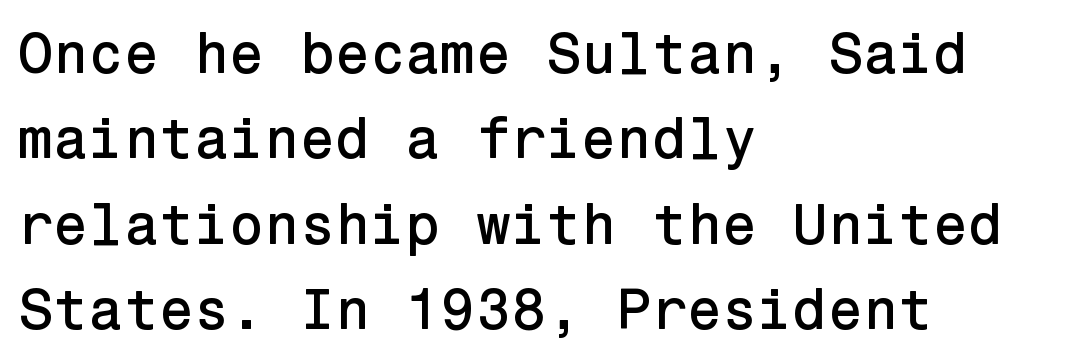
Q: Is the text italic (slanted)? A: No, it is upright.
Q: Is the typeface a serif or a sans-serif typeface? A: Sans-serif.
Q: Is the text underlined? A: No.
Q: How is the paragraph aligned? A: Left-aligned.
Q: Is the spacing between letters normal or unusually wide? A: Normal.
Q: Is the spacing between lines tight, normal or loose? A: Normal.
Q: Width (condensed, normal, or wide)? A: Normal.
Q: Stroke contrast? A: Low.
Q: x-height? A: Medium.
